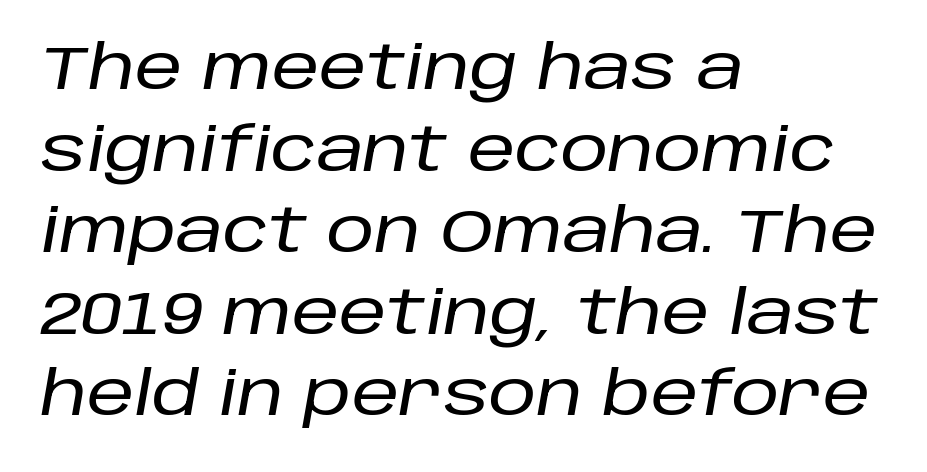
Honestly, the row spacing looks completely unremarkable. Only glyphs here, with clear space below each row. The lines in this sample share a left origin and differ only in where they stop. Caption: standard tracking, unaltered. The glyphs look as if they've been sheared to an angle. Each letter keeps its own natural width here, so spacing adapts to shape.
